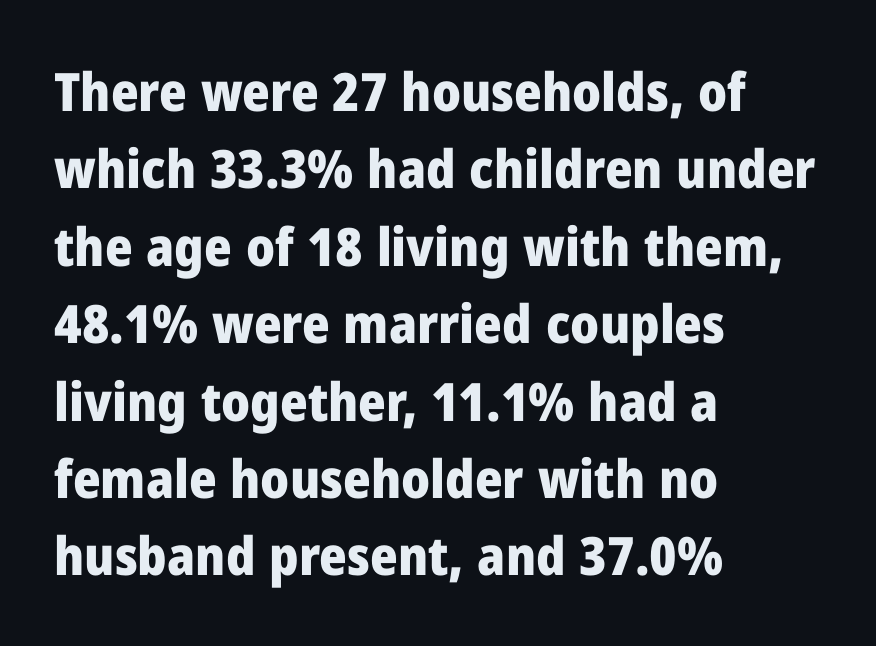
Q: Is the text bold? A: Yes.
Q: Is the text italic (slanted)? A: No, it is upright.
Q: Is the typeface a serif or a sans-serif typeface? A: Sans-serif.
Q: Is the text underlined? A: No.
Q: How is the paragraph aligned? A: Left-aligned.
Q: Is the spacing between letters normal or unusually wide? A: Normal.
Q: Is the spacing between lines tight, normal or loose? A: Normal.
Q: Width (condensed, normal, or wide)? A: Normal.
Q: Stroke contrast? A: Low.
Q: x-height? A: Medium.
Q: Monospaced? A: No.
